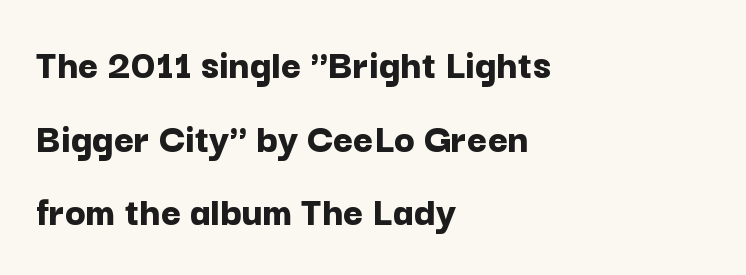
Weight check: bold — yes, fully. Does the copy run flush right? No — it runs flush left. Default kerning and tracking; the words read as compact shapes. Designer's note — italics off, roman on.
